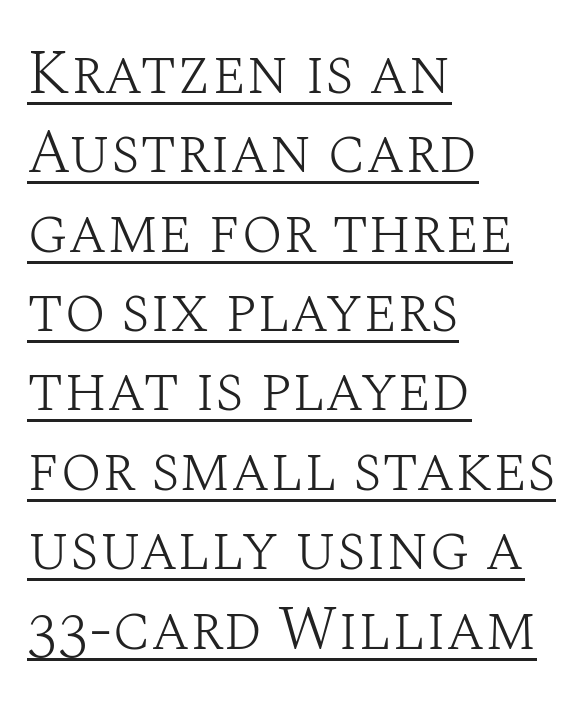
The typeface chosen for these lines features serifs. Caption: face not bold, strokes unweighted. Horizontal alignment here is leftward, the default for most running prose. Character widths vary here, with narrow letters taking less room than wide ones. Short note: letters normally spaced. What decoration does the sample have? An underline.
